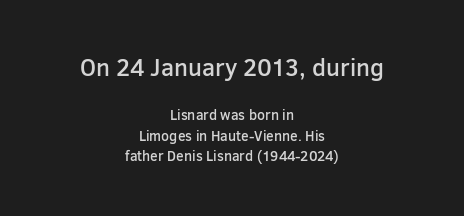
The image shows 24 px text type, upright; set centered, normal line spacing (1.46x), normal letter spacing, not underlined; the first (top) block is 1.71x larger.
